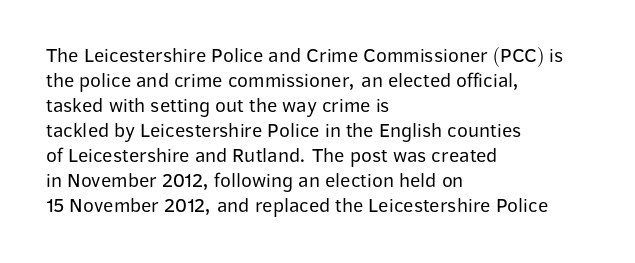
{"italic": "no", "bold": "no", "underline": "no", "align": "left", "line_spacing": "normal", "line_spacing_ratio": 1.25, "letter_spacing": "normal", "letter_spacing_em": 0.0, "glyph_px": 20}
